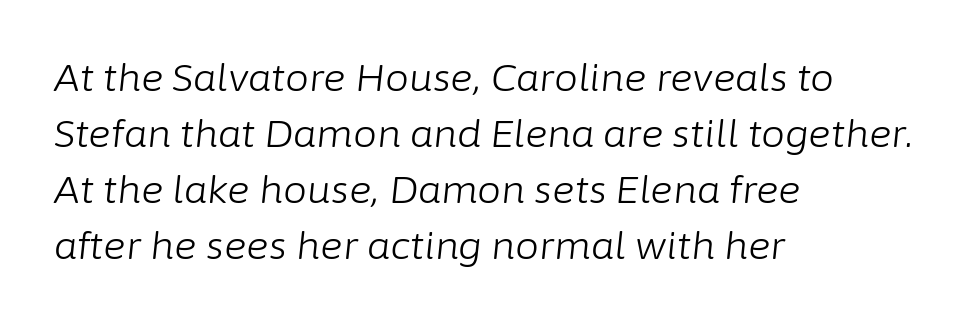
These lines are rendered in a variable-pitch font. The rendering applies a slant to the glyphs. Baseline-to-baseline distance is the conventional proportion of letter height. The paragraph shown leans on its left margin. Unmarked baselines from the first word to the last. The typeface has the unassuming heft of standard copy or less.
